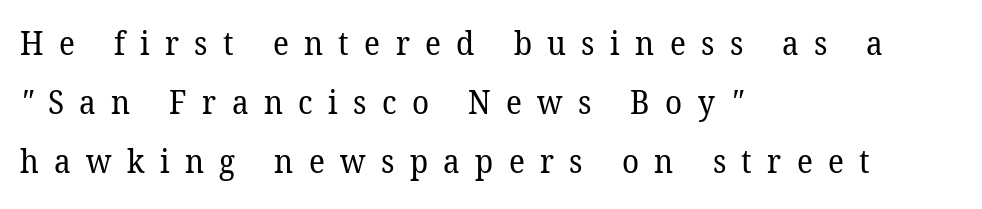
The passage shown has open, widely tracked lettering throughout. A classic flush-left, rag-right setting is used for this passage. Quick note: underline off. Weight: regular or lighter. Regarding serifs, this sample has them.
